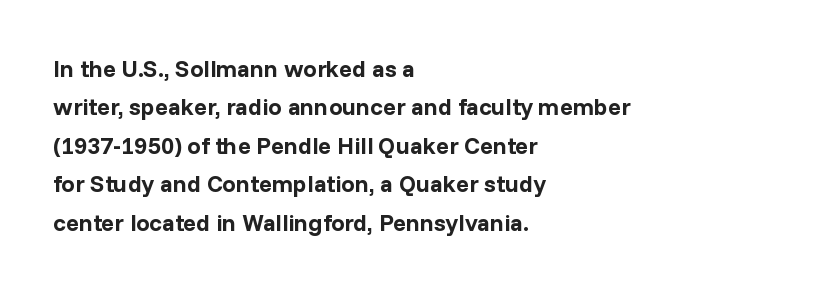
{"italic": "no", "bold": "yes", "underline": "no", "align": "left", "line_spacing": "normal", "line_spacing_ratio": 1.6, "letter_spacing": "normal", "letter_spacing_em": 0.0, "glyph_px": 24}
